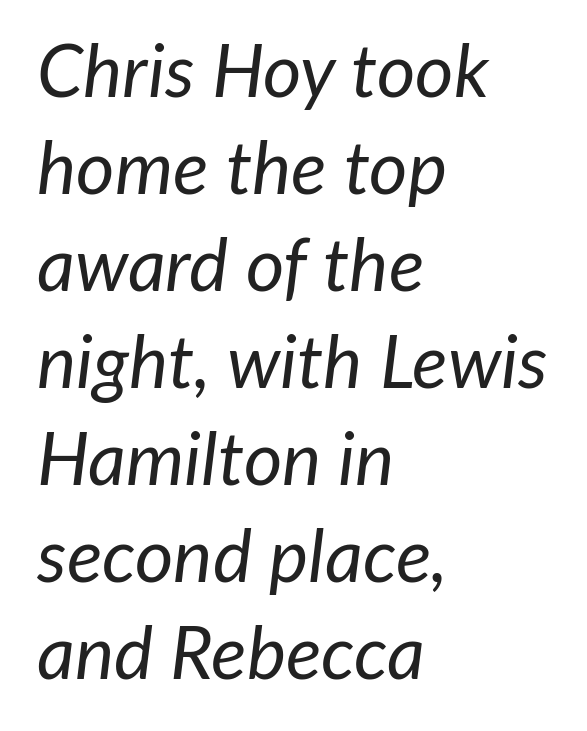
The image shows 74 px regular-weight type, italic (leaning right); set left-aligned, normal line spacing (1.31x), normal letter spacing, not underlined; low stroke contrast and a medium x-height.
